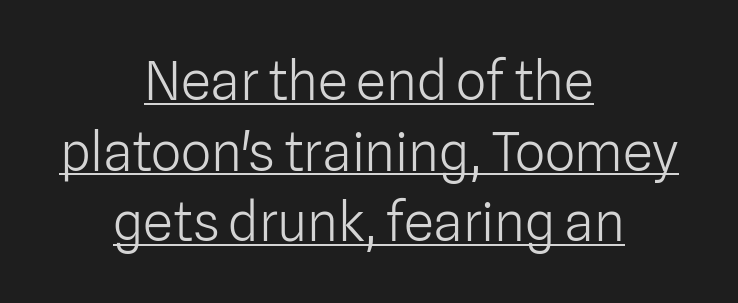
The image shows 54 px light sans-serif type, upright; set centered, normal line spacing (1.31x), normal letter spacing, underlined; low stroke contrast and a medium x-height.
